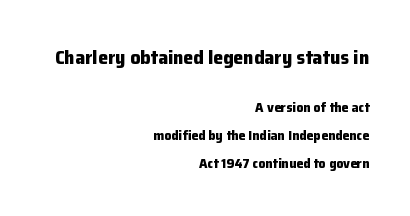
{"italic": "no", "bold": "yes", "underline": "no", "align": "right", "line_spacing": "loose", "line_spacing_ratio": 1.97, "letter_spacing": "normal", "letter_spacing_em": 0.0, "larger_block": "first", "size_ratio": 1.43, "glyph_px": 20}
